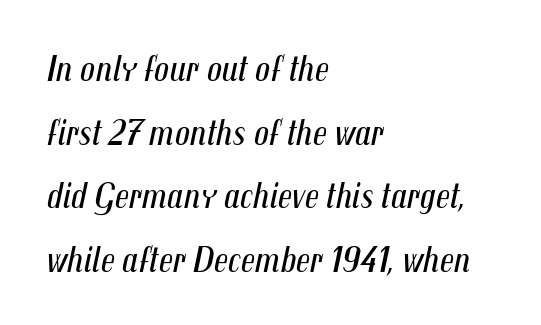
The cut favours lightness, reaching ordinary text weight at its darkest. Glance below the letters and you will spot only blank space. The rendering uses natural spacing where letterforms have individual widths. Line beginnings align vertically; line endings do not. Every character sits at an angle, as italics do.
